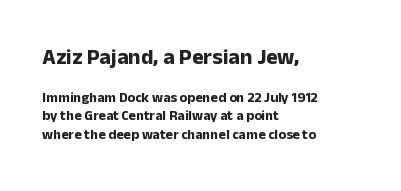
{"italic": "no", "bold": "yes", "underline": "no", "align": "left", "line_spacing": "normal", "line_spacing_ratio": 1.3, "letter_spacing": "normal", "letter_spacing_em": 0.0, "larger_block": "first", "size_ratio": 1.57, "glyph_px": 22}
